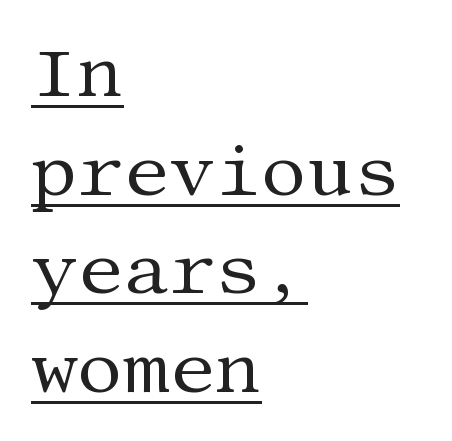
Q: Is the text bold? A: No.
Q: Is the text italic (slanted)? A: No, it is upright.
Q: Is the typeface a serif or a sans-serif typeface? A: Serif.
Q: Is the text underlined? A: Yes.
Q: How is the paragraph aligned? A: Left-aligned.
Q: Is the spacing between letters normal or unusually wide? A: Normal.
Q: Is the spacing between lines tight, normal or loose? A: Normal.
Q: Width (condensed, normal, or wide)? A: Normal.
Q: Stroke contrast? A: Medium.
Q: x-height? A: Large.
